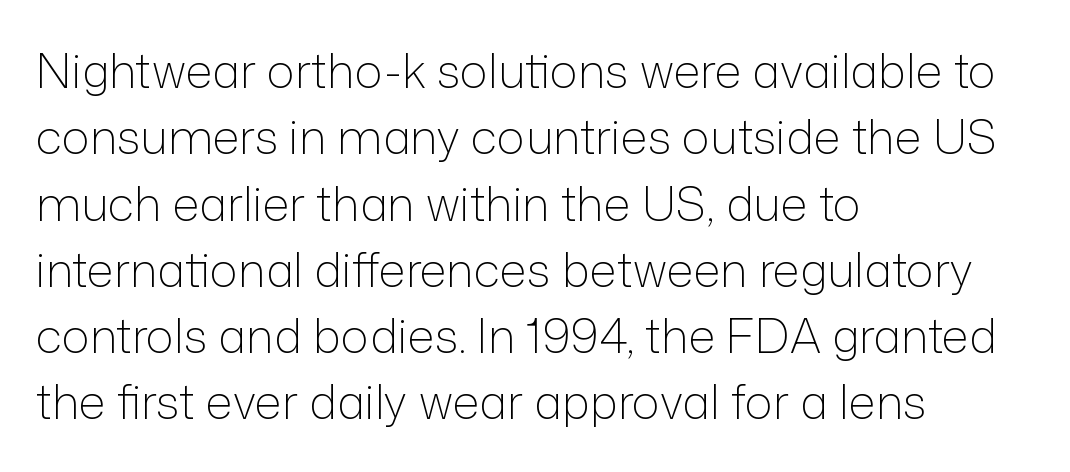
The image shows 47 px light sans-serif type, upright; set left-aligned, normal line spacing (1.41x), normal letter spacing, not underlined; low stroke contrast and a medium x-height.
